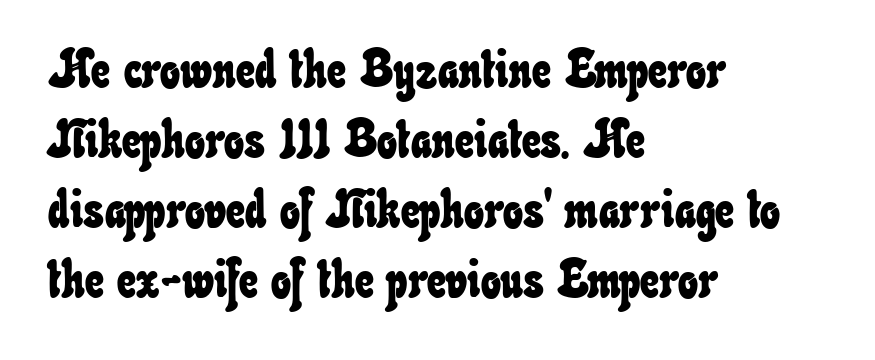
{"width": "condensed", "stroke_contrast": "low", "x_height": "small", "monospaced": "no", "underline": "no", "align": "left", "line_spacing": "normal", "line_spacing_ratio": 1.32, "letter_spacing": "normal", "letter_spacing_em": 0.0, "glyph_px": 53}
